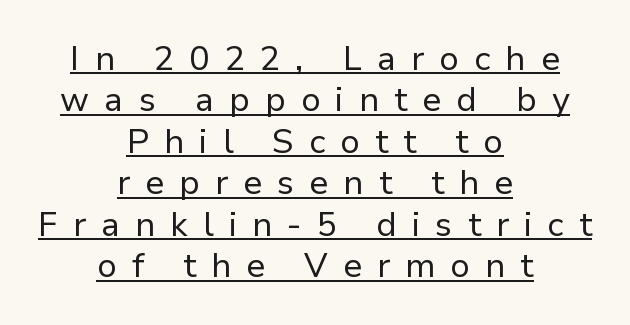
Q: Is the text bold? A: No.
Q: Is the text italic (slanted)? A: No, it is upright.
Q: Is the typeface a serif or a sans-serif typeface? A: Sans-serif.
Q: Is the text underlined? A: Yes.
Q: How is the paragraph aligned? A: Centered.
Q: Is the spacing between letters normal or unusually wide? A: Unusually wide.
Q: Width (condensed, normal, or wide)? A: Normal.
Q: Stroke contrast? A: Low.
Q: x-height? A: Medium.
Q: Monospaced? A: No.
